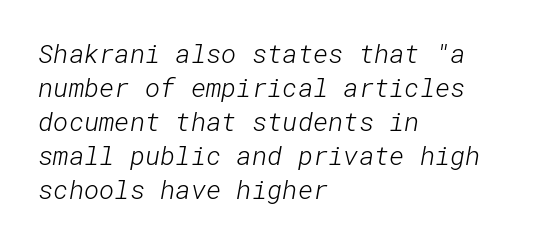
The image shows 26 px text type; set left-aligned, normal line spacing (1.31x), normal letter spacing, not underlined.
